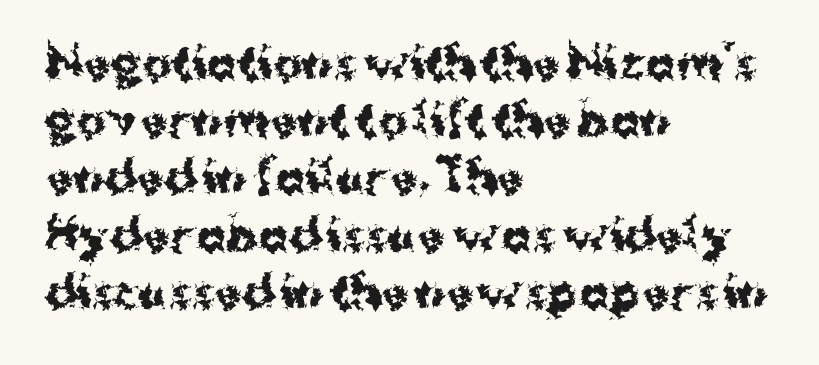
Q: Is the text bold? A: Yes.
Q: Is the text italic (slanted)? A: No, it is upright.
Q: Is the typeface a serif or a sans-serif typeface? A: Sans-serif.
Q: Is the text underlined? A: No.
Q: How is the paragraph aligned? A: Left-aligned.
Q: Is the spacing between letters normal or unusually wide? A: Normal.
Q: Is the spacing between lines tight, normal or loose? A: Normal.
Q: Width (condensed, normal, or wide)? A: Normal.
Q: Stroke contrast? A: Medium.
Q: x-height? A: Medium.
Q: Monospaced? A: No.
